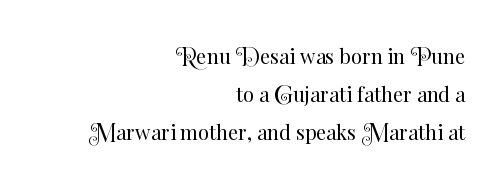
Default kerning and tracking; the words read as compact shapes. Each stroke keeps to a modest, everyday thickness or less. Where is the straight margin? On the right. Only glyphs here, with clear space below each row. Posture: upright roman.
